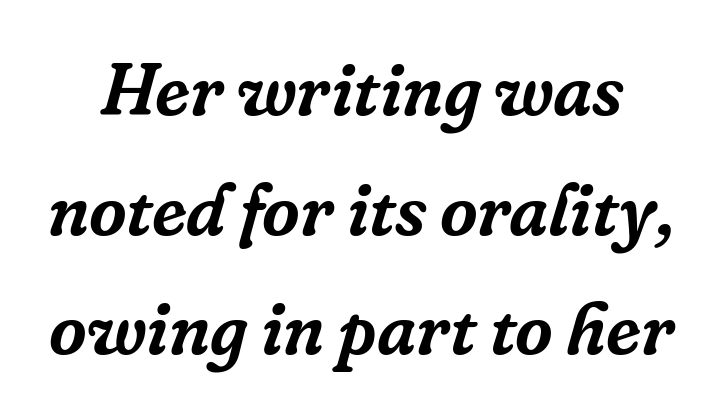
The image shows 73 px serif type, italic (leaning right); set normal line spacing (1.64x), normal letter spacing, not underlined; low stroke contrast and a medium x-height.
